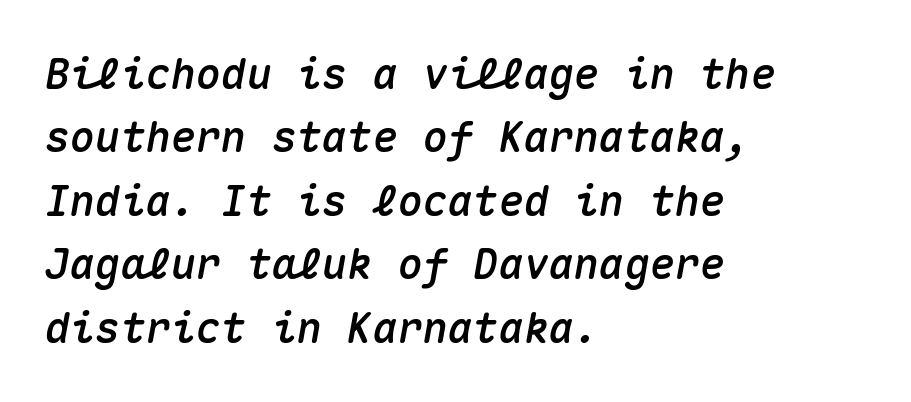
{"italic": "yes", "lean": "right", "slant_degrees": 10, "width": "normal", "stroke_contrast": "medium", "x_height": "medium", "monospaced": "yes", "underline": "no", "align": "left", "line_spacing": "normal", "line_spacing_ratio": 1.51, "letter_spacing": "normal", "letter_spacing_em": 0.0, "glyph_px": 42}
